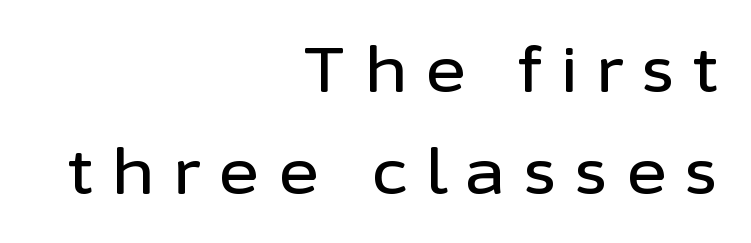
Q: Is the text italic (slanted)? A: No, it is upright.
Q: Is the typeface a serif or a sans-serif typeface? A: Sans-serif.
Q: Is the text underlined? A: No.
Q: How is the paragraph aligned? A: Right-aligned.
Q: Is the spacing between letters normal or unusually wide? A: Unusually wide.
Q: Is the spacing between lines tight, normal or loose? A: Normal.
Q: Width (condensed, normal, or wide)? A: Normal.
Q: Stroke contrast? A: Low.
Q: x-height? A: Medium.
Q: Monospaced? A: No.
